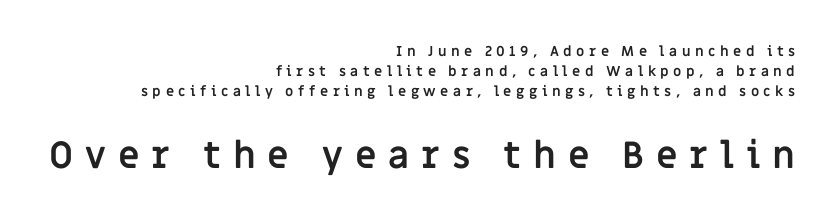
The image shows 37 px semibold sans-serif type, upright; set right-aligned, normal line spacing (1.44x), unusually wide letter spacing (+0.32 em), not underlined; the second (bottom) block is 2.64x larger; low stroke contrast and a large x-height.
